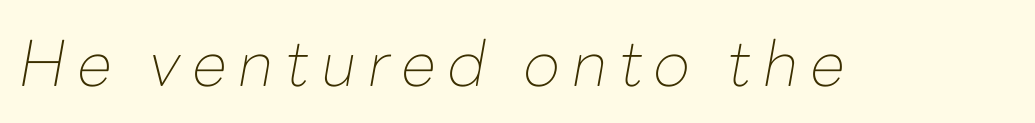
Do the characters align in a grid? No, the font is proportional. Italic: yes, the glyphs are oblique. Weight: in the light-to-regular range. The string is rendered with underlining switched off.
